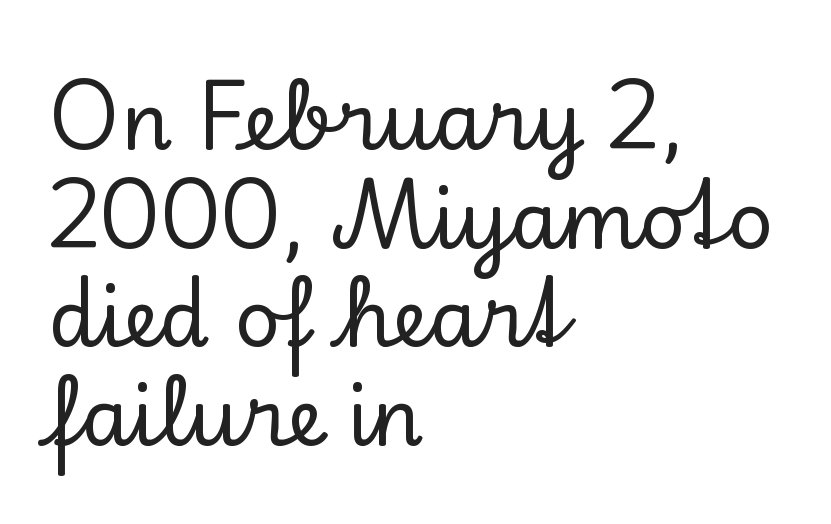
{"italic": "no", "width": "normal", "stroke_contrast": "low", "x_height": "small", "monospaced": "no", "underline": "no", "align": "left", "line_spacing": "normal", "line_spacing_ratio": 1.25, "letter_spacing": "normal", "letter_spacing_em": 0.0, "glyph_px": 79}
